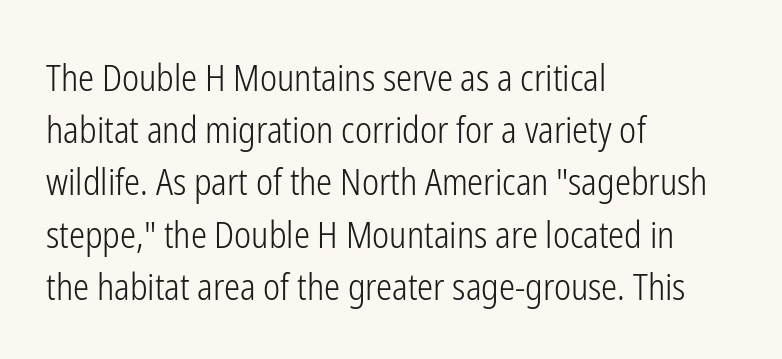
The image shows 36 px light, condensed sans-serif type, upright; set left-aligned, normal line spacing (1.45x), normal letter spacing, not underlined; low stroke contrast and a medium x-height.
